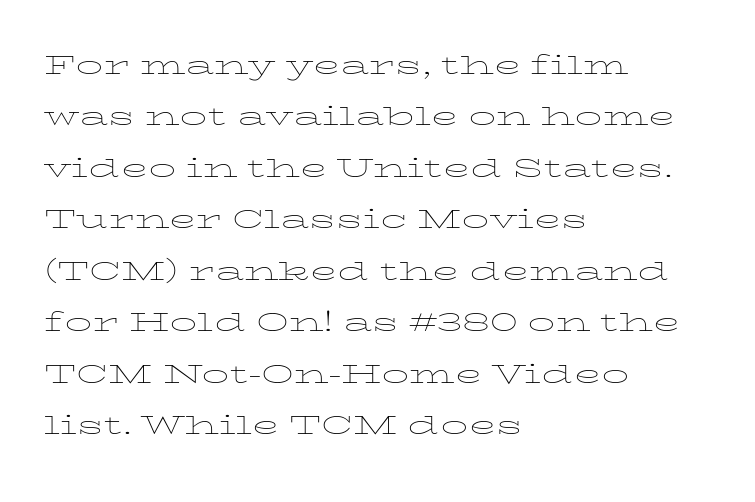
{"italic": "no", "bold": "no", "weight": "thin", "width": "wide", "stroke_contrast": "low", "x_height": "medium", "monospaced": "no", "underline": "no", "align": "left", "line_spacing": "normal", "line_spacing_ratio": 1.43, "letter_spacing": "normal", "letter_spacing_em": 0.0, "glyph_px": 36}
